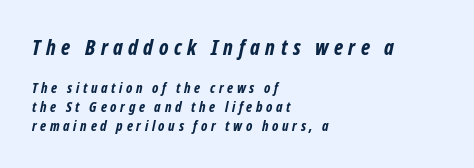
Q: Is the text bold? A: Yes.
Q: Is the text underlined? A: No.
Q: How is the paragraph aligned? A: Left-aligned.
Q: Is the spacing between letters normal or unusually wide? A: Unusually wide.
Q: Is the spacing between lines tight, normal or loose? A: Normal.
Q: Which block of text is set in a larger size, the first (top) or the second (bottom)? A: The first (top) one.
